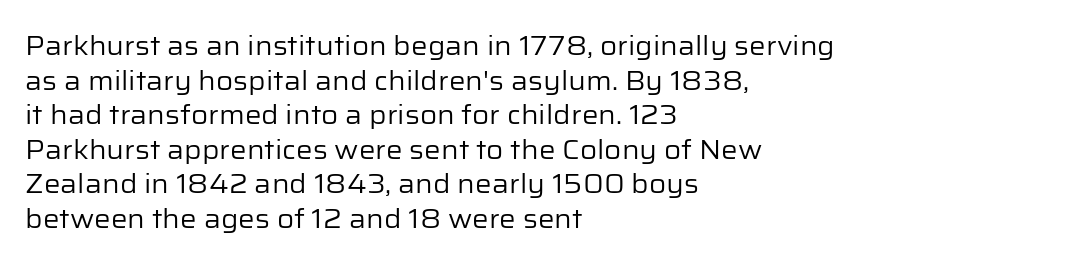
No chunkiness to these letters — they're not bold. A classic flush-left, rag-right setting is used for this passage. One glance says typical: line gaps are just what's usual. The letters sit at their default tracking, neither squeezed nor spread.
